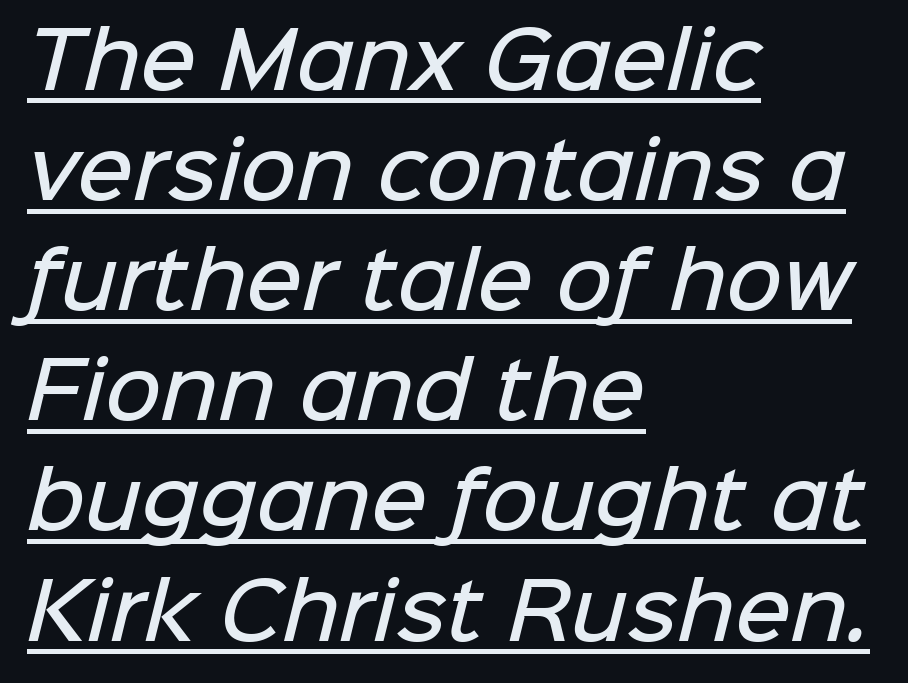
The image shows 77 px semibold sans-serif type; set left-aligned, normal line spacing (1.43x), normal letter spacing, underlined; low stroke contrast and a medium x-height.
